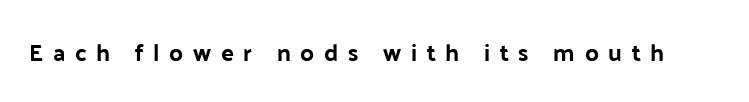
{"italic": "no", "bold": "yes", "underline": "no", "letter_spacing": "wide", "letter_spacing_em": 0.4, "glyph_px": 24}
